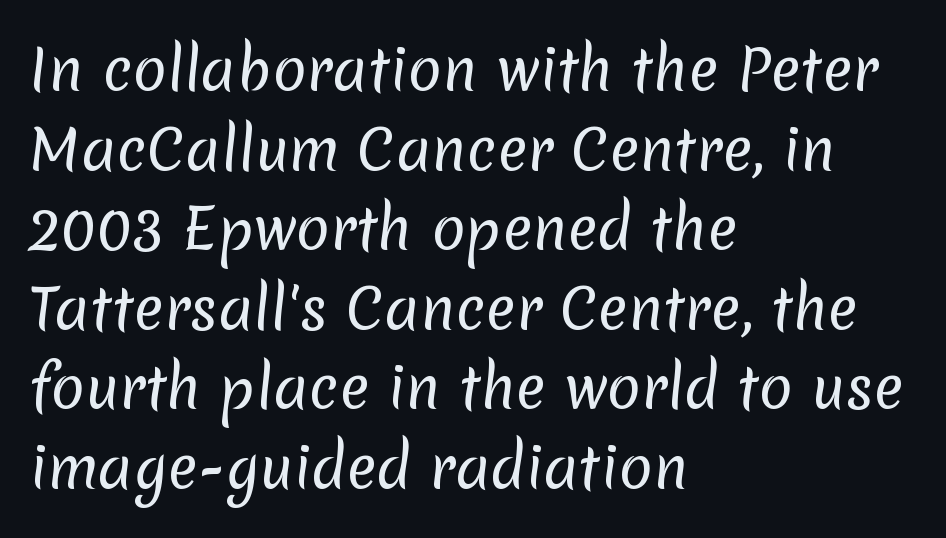
{"serif": "no", "bold": "no", "weight": "regular", "width": "normal", "stroke_contrast": "low", "x_height": "medium", "monospaced": "no", "underline": "no", "align": "left", "line_spacing": "normal", "line_spacing_ratio": 1.42, "letter_spacing": "normal", "letter_spacing_em": 0.0, "glyph_px": 56}
